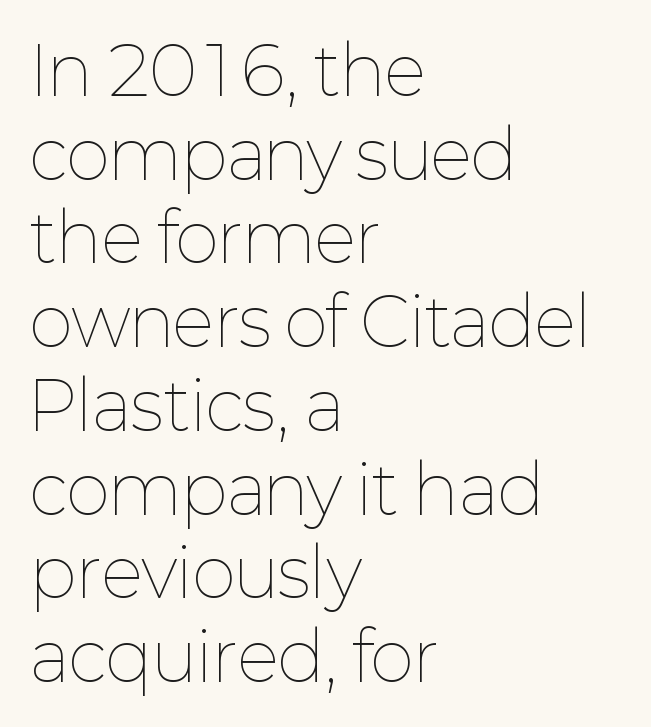
Q: Is the text bold? A: No.
Q: Is the text italic (slanted)? A: No, it is upright.
Q: Is the text underlined? A: No.
Q: How is the paragraph aligned? A: Left-aligned.
Q: Is the spacing between letters normal or unusually wide? A: Normal.
Q: Is the spacing between lines tight, normal or loose? A: Normal.
Q: Width (condensed, normal, or wide)? A: Normal.
Q: Stroke contrast? A: Low.
Q: x-height? A: Medium.
Q: Monospaced? A: No.
